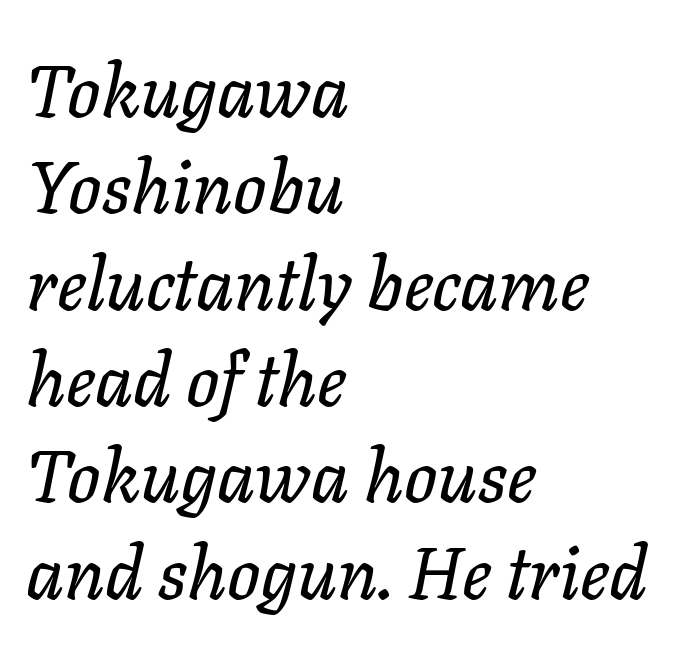
The image shows 73 px text type, italic (leaning right); set left-aligned, normal line spacing (1.32x), normal letter spacing, not underlined; low stroke contrast and a medium x-height.
